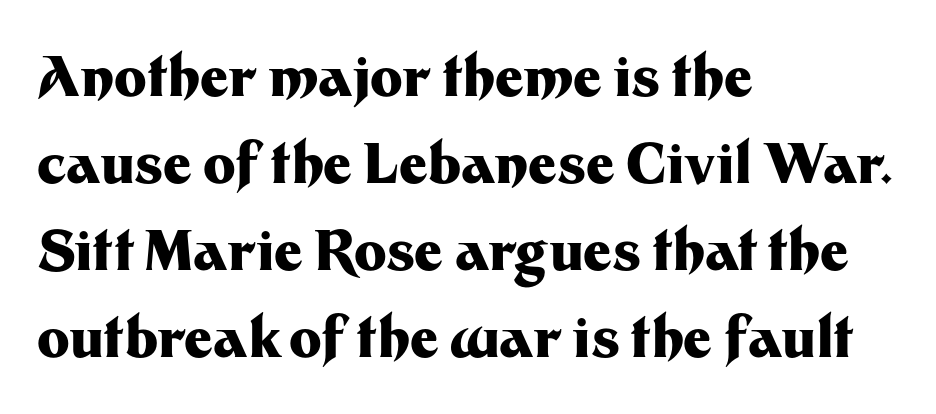
Reading down the column, the eye jumps a familiar distance to each next line. Proportional: the letters do not fall into vertical columns. Every row of glyphs begins at an identical x-position on the left. Regarding serifs, this sample does without them.
